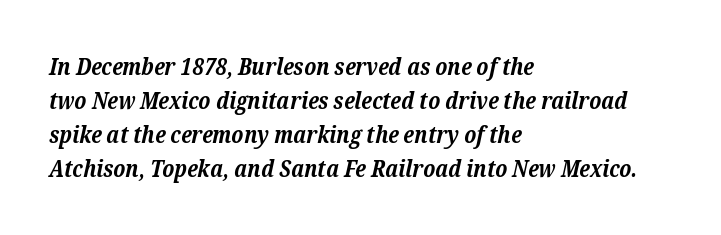
The image shows 24 px bold type, italic (leaning right); set left-aligned, normal line spacing (1.42x), normal letter spacing, not underlined.
